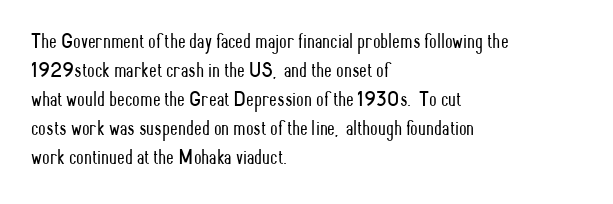
Tall strokes in this sample are plumb rather than angled. The passage shown has conventional tracking throughout. Every row of glyphs begins at an identical x-position on the left. A normal amount of white space separates one row of letters from the next. Type without underlining.
